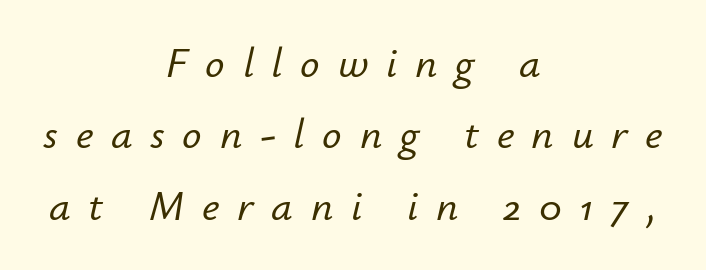
{"italic": "yes", "lean": "right", "slant_degrees": 12, "width": "normal", "stroke_contrast": "low", "x_height": "small", "monospaced": "no", "underline": "no", "align": "center", "line_spacing": "normal", "line_spacing_ratio": 1.66, "letter_spacing": "wide", "letter_spacing_em": 0.41, "glyph_px": 43}
